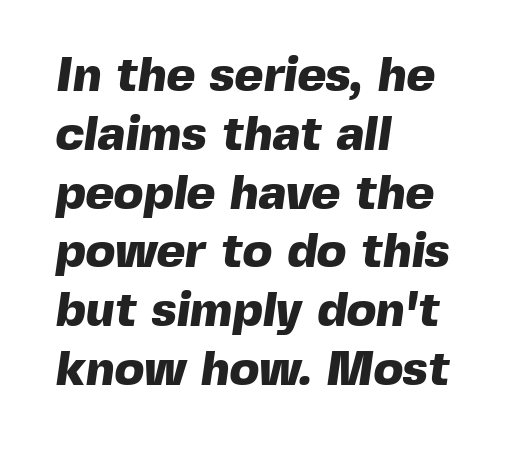
The image shows 49 px heavy sans-serif type; set left-aligned, line spacing 1.2x, normal letter spacing, not underlined; a medium x-height.
